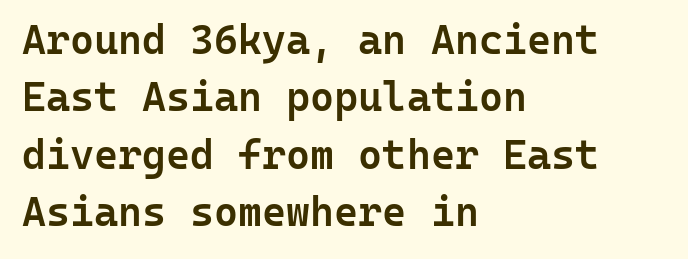
Q: Is the text bold? A: Semi-bold.
Q: Is the text italic (slanted)? A: No, it is upright.
Q: Is the typeface a serif or a sans-serif typeface? A: Sans-serif.
Q: Is the text underlined? A: No.
Q: How is the paragraph aligned? A: Left-aligned.
Q: Is the spacing between letters normal or unusually wide? A: Normal.
Q: Is the spacing between lines tight, normal or loose? A: Normal.
Q: Width (condensed, normal, or wide)? A: Normal.
Q: Stroke contrast? A: Low.
Q: x-height? A: Medium.
Q: Monospaced? A: Yes.
